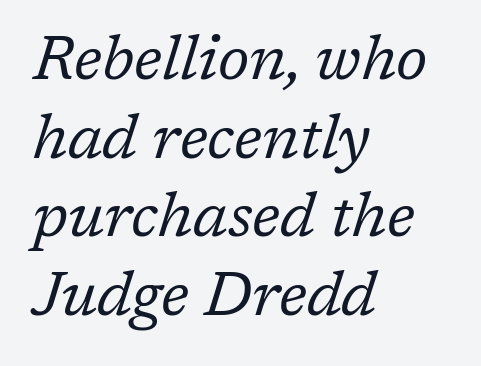
Q: Is the text bold? A: No.
Q: Is the text italic (slanted)? A: Yes, it leans right by about 17 degrees.
Q: Is the typeface a serif or a sans-serif typeface? A: Serif.
Q: Is the text underlined? A: No.
Q: How is the paragraph aligned? A: Left-aligned.
Q: Is the spacing between letters normal or unusually wide? A: Normal.
Q: Is the spacing between lines tight, normal or loose? A: Normal.
Q: Width (condensed, normal, or wide)? A: Normal.
Q: Stroke contrast? A: Low.
Q: x-height? A: Medium.
Q: Monospaced? A: No.
